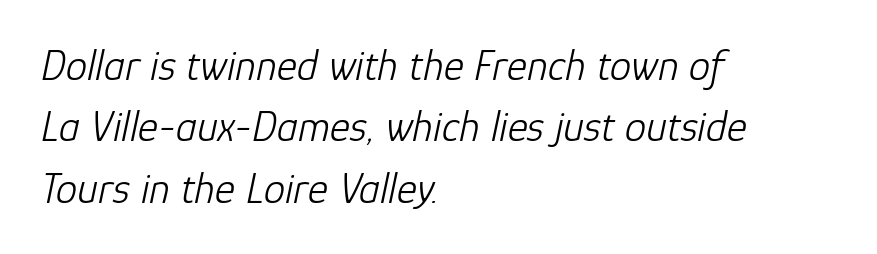
The passage shown is typed in a proportional face where columns would drift. The face used here has a pronounced slope to its letters. Weight: not bold — regular or lighter. Regarding leading, the lines here are spaced in the standard way. In CSS terms this would be text-align: left. This sample uses plain, unmodified letter spacing.
